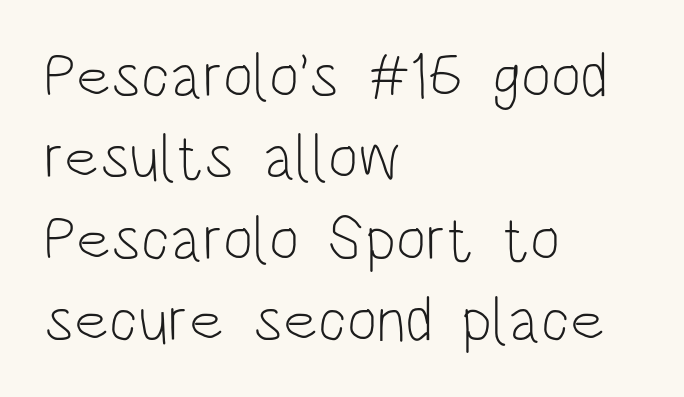
The image shows 64 px light, condensed sans-serif type, upright; set left-aligned, normal line spacing (1.27x), normal letter spacing, not underlined; low stroke contrast and a large x-height.
